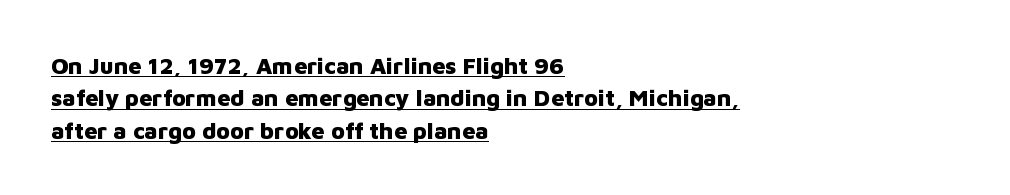
The image shows 23 px bold type, upright; set left-aligned, normal line spacing (1.41x), normal letter spacing, underlined.
